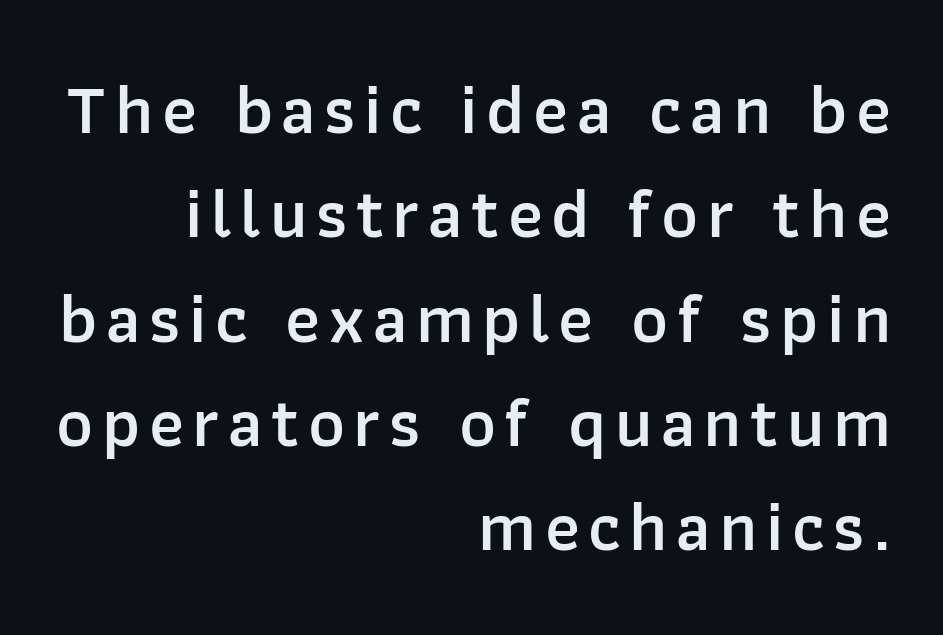
Caption: multi-line text, flush right, ragged left. It's the straight-up-and-down kind of type. Unmarked baselines from the first word to the last. I'd call this a sans setting — the letters go barefoot. Looks like regular typesetting: each glyph gets only the width it needs.
